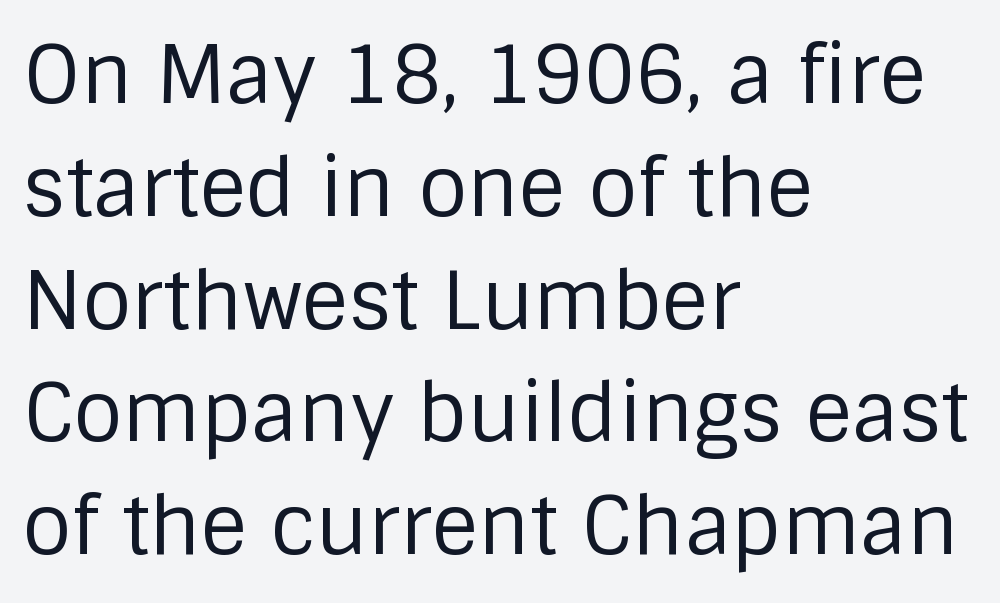
Only glyphs here, with clear space below each row. The letters look calm and open, with moderate or lighter stems. Does the type have serifs? No, each stem ends abruptly. Horizontally, the lines are justified to the leading edge only. Glyph-to-glyph distance matches everyday printed text. The face used here is proportionally spaced, like ordinary book or web type.
